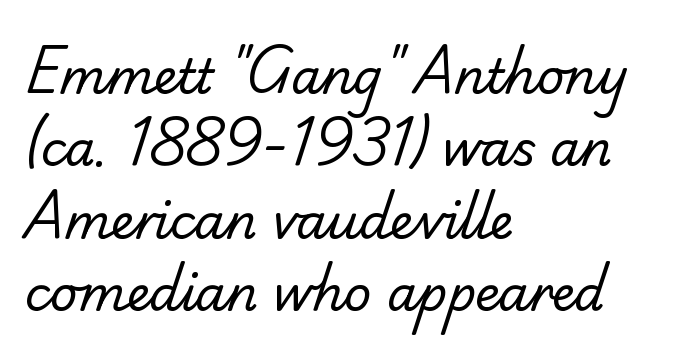
The image shows 48 px regular-weight sans-serif type; set left-aligned, normal line spacing (1.51x), normal letter spacing, not underlined; low stroke contrast and a small x-height.
